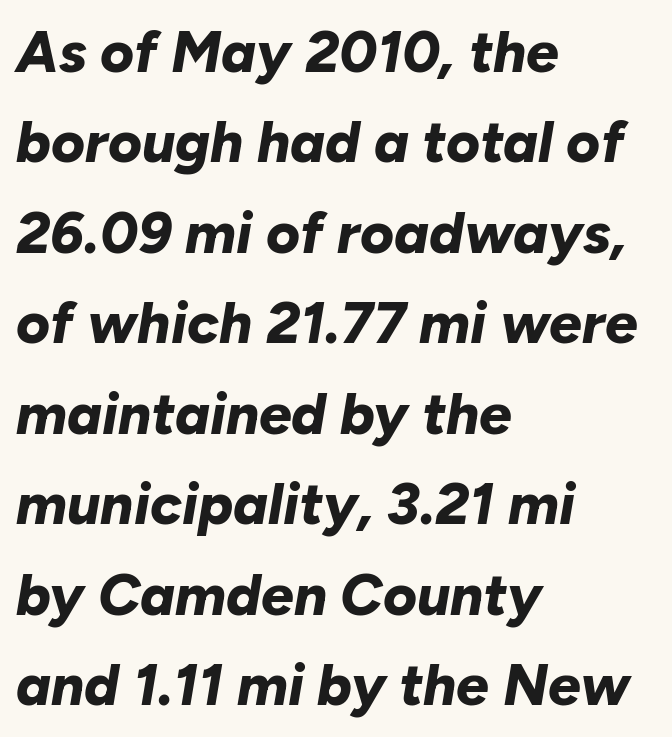
The image shows 58 px bold type, italic (leaning right); set left-aligned, normal line spacing (1.56x), normal letter spacing, not underlined; low stroke contrast and a medium x-height.
